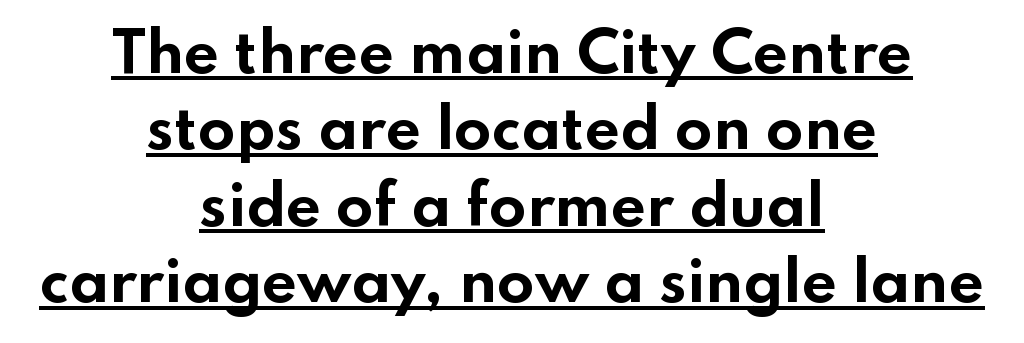
Q: Is the text bold? A: Yes.
Q: Is the text italic (slanted)? A: No, it is upright.
Q: Is the typeface a serif or a sans-serif typeface? A: Sans-serif.
Q: Is the text underlined? A: Yes.
Q: How is the paragraph aligned? A: Centered.
Q: Is the spacing between letters normal or unusually wide? A: Normal.
Q: Is the spacing between lines tight, normal or loose? A: Normal.
Q: Width (condensed, normal, or wide)? A: Wide.
Q: Stroke contrast? A: Low.
Q: x-height? A: Small.
Q: Monospaced? A: No.
